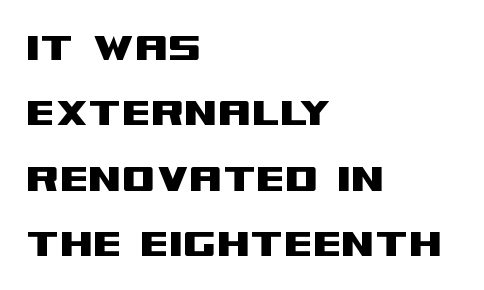
Vertically, the passage feels balanced, rows spaced as you'd expect. Character widths vary here, with narrow letters taking less room than wide ones. Descenders hang freely into open space. Posture: upright roman. The typeface chosen for these lines omits serifs.
